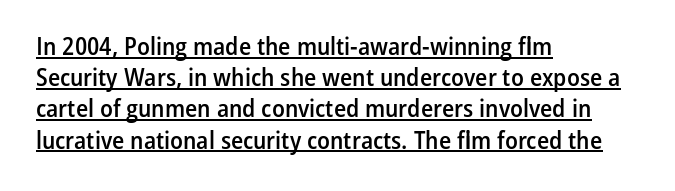
The image shows 25 px text type, upright; set left-aligned, normal line spacing (1.25x), normal letter spacing, underlined.
